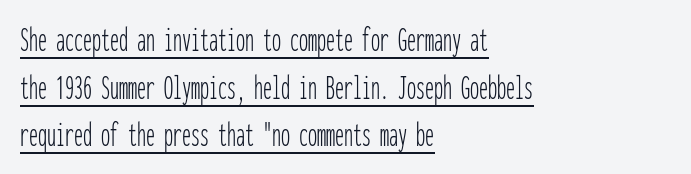
Is the type heavy? It reads as light-to-regular instead. Check where the strokes stop: nothing finishes them off — pure sans. Short and long lines alike share a common starting point at left. The horizontal fit of the characters is conventional and even. The typesetter has applied underlining to the passage shown.
